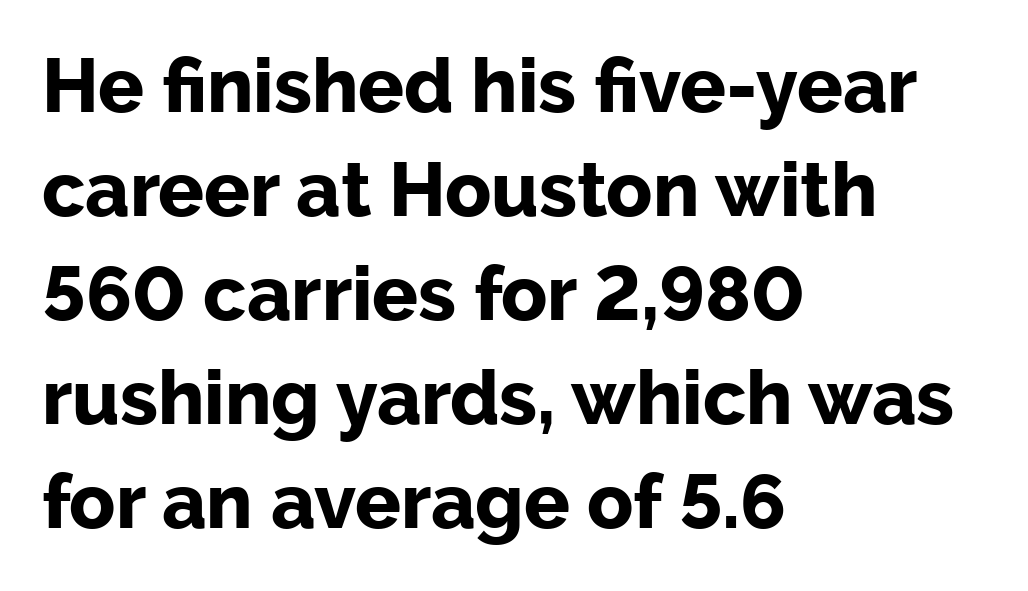
In CSS terms this would be text-align: left. The line-height multiplier appears to be the usual default. Does the lettering tilt? It doesn't — this is upright. Quick note: underline off.
